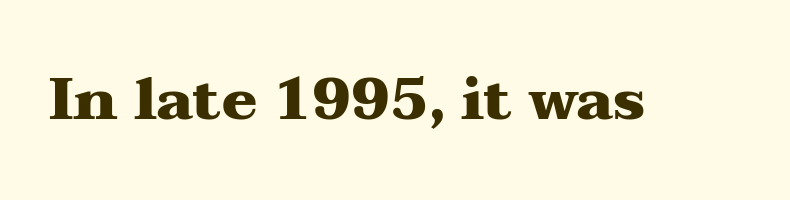
Spacing verdict: proportional, widths tailored to each character. Students, note that the glyphs here touch the page at normal intervals. Characters remain perfectly vertical along every line. Stroke terminals: seriffed. Plenty of ink on the page — the face is bold.
